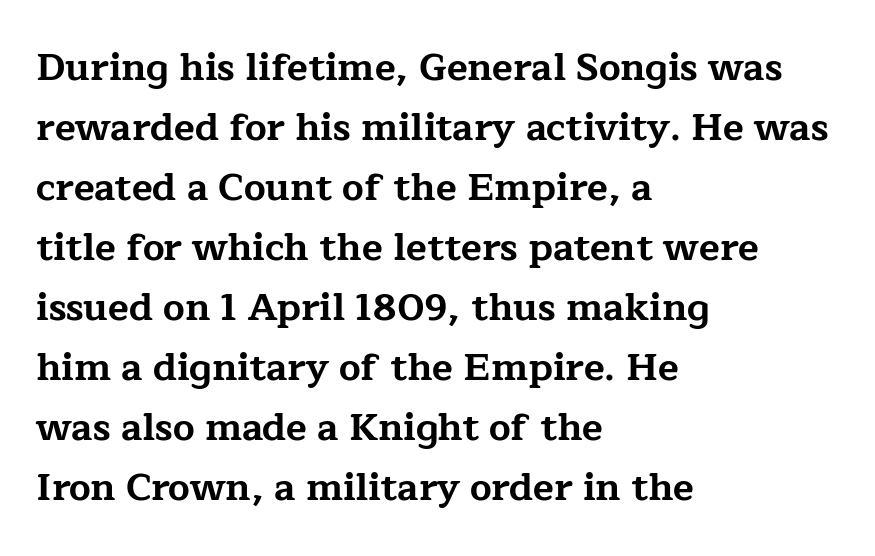
{"serif": "yes", "italic": "no", "bold": "yes", "weight": "bold", "width": "wide", "stroke_contrast": "low", "x_height": "medium", "monospaced": "no", "underline": "no", "align": "left", "line_spacing": "normal", "line_spacing_ratio": 1.58, "letter_spacing": "normal", "letter_spacing_em": 0.0, "glyph_px": 38}
